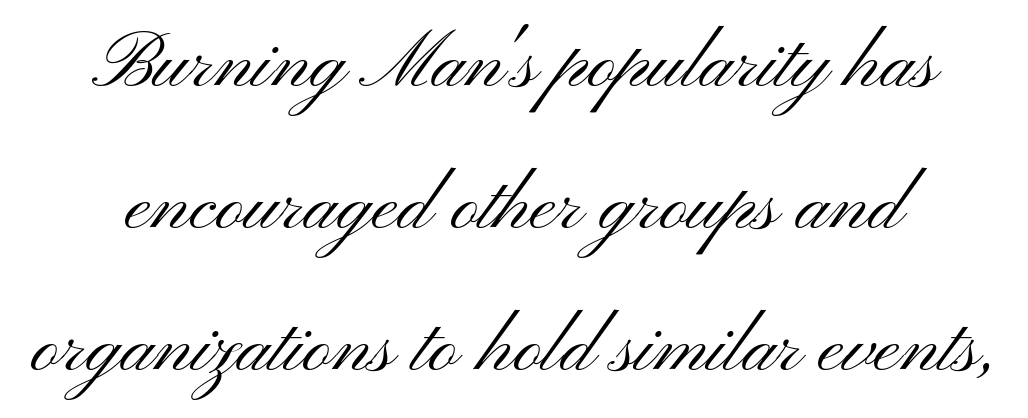
Q: Is the text bold? A: No.
Q: Is the text italic (slanted)? A: Yes.
Q: Is the typeface a serif or a sans-serif typeface? A: Sans-serif.
Q: Is the text underlined? A: No.
Q: Is the spacing between letters normal or unusually wide? A: Normal.
Q: Width (condensed, normal, or wide)? A: Wide.
Q: Stroke contrast? A: Medium.
Q: x-height? A: Small.
Q: Monospaced? A: No.
